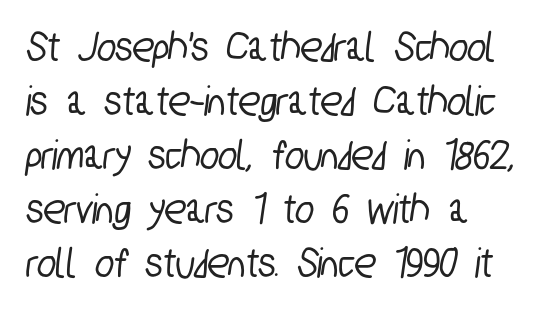
Q: Is the typeface a serif or a sans-serif typeface? A: Sans-serif.
Q: Is the text underlined? A: No.
Q: How is the paragraph aligned? A: Left-aligned.
Q: Is the spacing between letters normal or unusually wide? A: Normal.
Q: Width (condensed, normal, or wide)? A: Condensed.
Q: Stroke contrast? A: Low.
Q: x-height? A: Medium.
Q: Monospaced? A: No.
